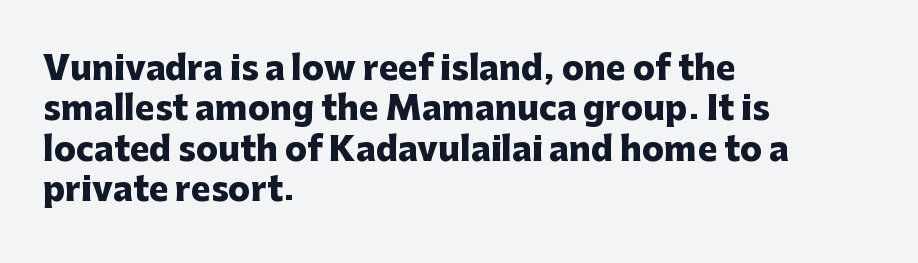
{"serif": "no", "italic": "no", "bold": "yes", "weight": "heavy", "width": "normal", "stroke_contrast": "low", "x_height": "medium", "monospaced": "no", "underline": "no", "align": "left", "line_spacing_ratio": 1.22, "letter_spacing": "normal", "letter_spacing_em": 0.0, "glyph_px": 33}
